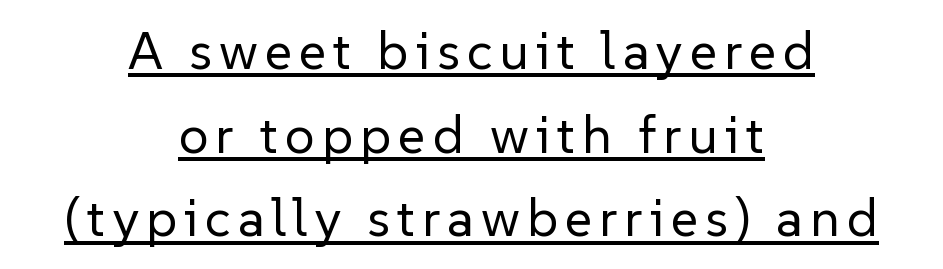
Line spacing here is normal. In designer terms, the underline attribute is active on this setting. The font family rendered here belongs to the sans-serif group. The lettering holds an erect, upright posture throughout. Note the varied advance widths — an 'i' is clearly narrower than an 'm'.
